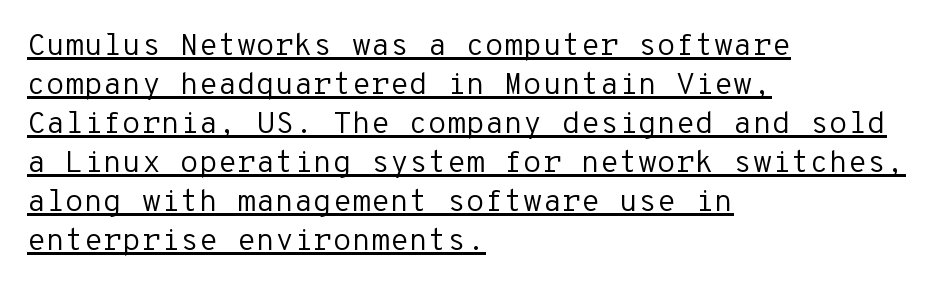
Q: Is the text bold? A: No.
Q: Is the text italic (slanted)? A: No, it is upright.
Q: Is the typeface a serif or a sans-serif typeface? A: Sans-serif.
Q: Is the text underlined? A: Yes.
Q: How is the paragraph aligned? A: Left-aligned.
Q: Is the spacing between letters normal or unusually wide? A: Normal.
Q: Is the spacing between lines tight, normal or loose? A: Normal.
Q: Width (condensed, normal, or wide)? A: Normal.
Q: Stroke contrast? A: Low.
Q: x-height? A: Medium.
Q: Monospaced? A: Yes.
